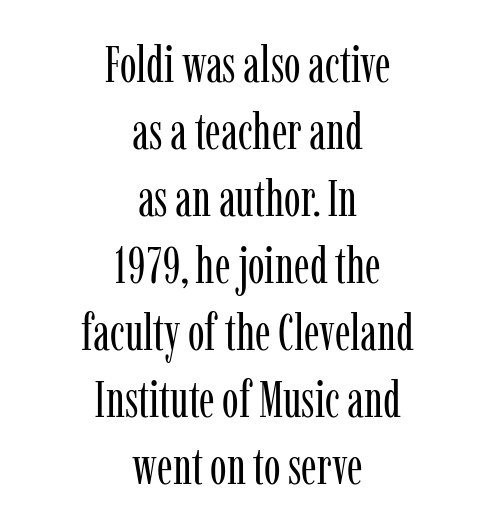
If you measured baseline to baseline, you'd find a middling distance. Compared with a flush-left layout, this one balances lines on the center instead. These lines are rendered in a variable-pitch font. The face used here is rendered with its standard letterfit.
